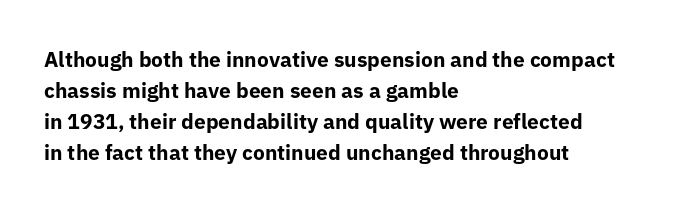
{"italic": "no", "bold": "yes", "underline": "no", "align": "left", "line_spacing": "normal", "line_spacing_ratio": 1.48, "letter_spacing": "normal", "letter_spacing_em": 0.0, "glyph_px": 21}
